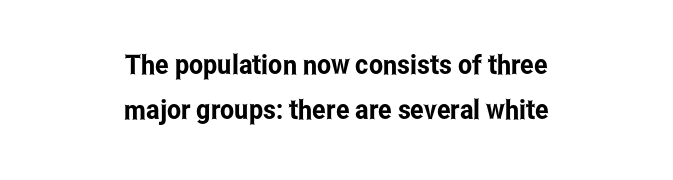
The image shows 27 px text type, upright; set centered, normal line spacing (1.67x), normal letter spacing, not underlined.
